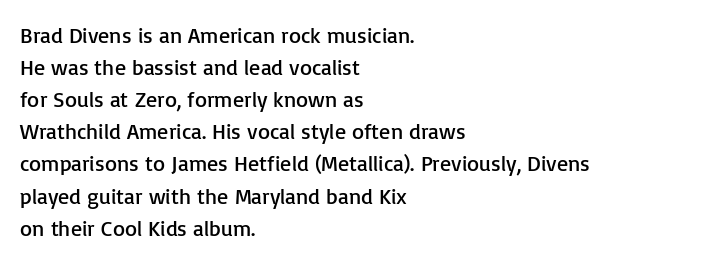
{"italic": "no", "bold": "no", "underline": "no", "align": "left", "line_spacing": "normal", "line_spacing_ratio": 1.46, "letter_spacing": "normal", "letter_spacing_em": 0.0, "glyph_px": 22}
